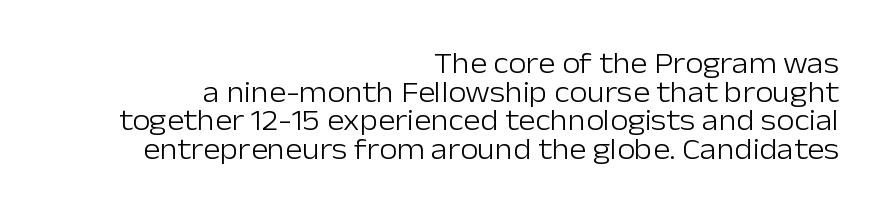
Q: Is the text bold? A: No.
Q: Is the text italic (slanted)? A: No, it is upright.
Q: Is the typeface a serif or a sans-serif typeface? A: Sans-serif.
Q: Is the text underlined? A: No.
Q: How is the paragraph aligned? A: Right-aligned.
Q: Is the spacing between letters normal or unusually wide? A: Normal.
Q: Is the spacing between lines tight, normal or loose? A: Tight.
Q: Width (condensed, normal, or wide)? A: Normal.
Q: Stroke contrast? A: Low.
Q: x-height? A: Medium.
Q: Monospaced? A: No.
